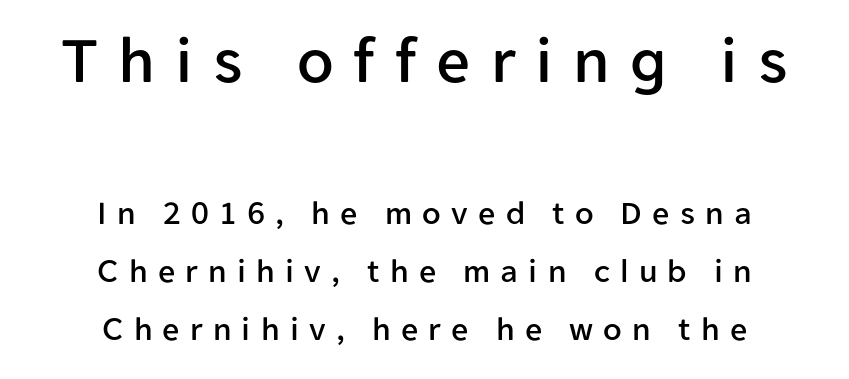
{"serif": "no", "italic": "no", "width": "normal", "stroke_contrast": "low", "x_height": "medium", "monospaced": "no", "underline": "no", "align": "center", "line_spacing_ratio": 1.71, "letter_spacing": "wide", "letter_spacing_em": 0.3, "larger_block": "first", "size_ratio": 1.97, "glyph_px": 67}
